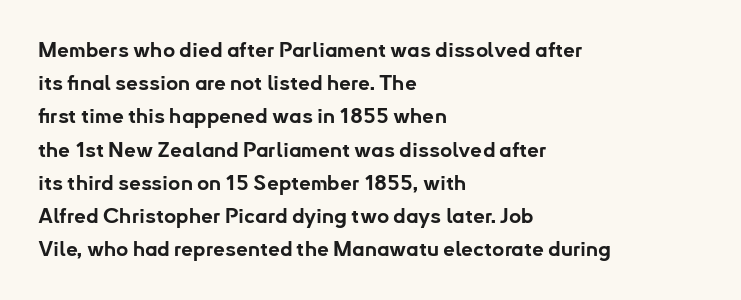
The font is running at its bold setting. Letters rest on an invisible, unmarked baseline. Students, note that the glyphs here touch the page at normal intervals. The rendering anchors every line to the left-hand side.
